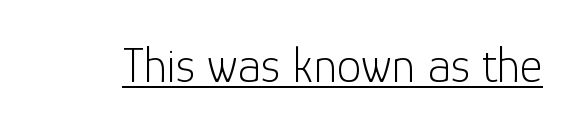
{"serif": "no", "italic": "no", "bold": "no", "weight": "light", "width": "normal", "stroke_contrast": "low", "x_height": "medium", "monospaced": "no", "underline": "yes", "letter_spacing": "normal", "letter_spacing_em": 0.0, "glyph_px": 49}
